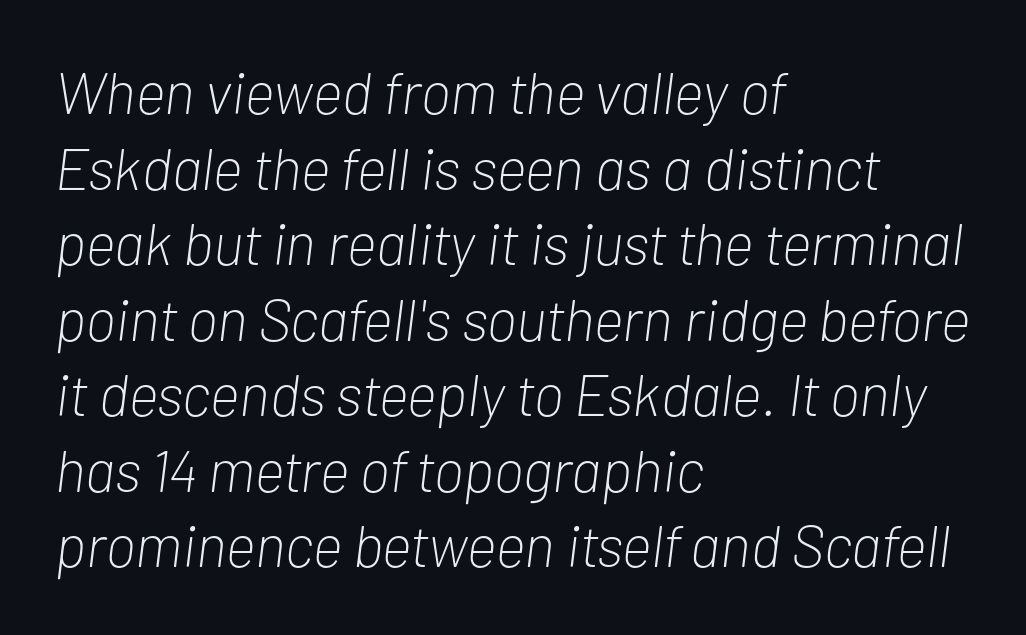
The image shows 59 px light, condensed type, italic (leaning right); set left-aligned, normal line spacing (1.28x), normal letter spacing, not underlined; low stroke contrast and a medium x-height.
